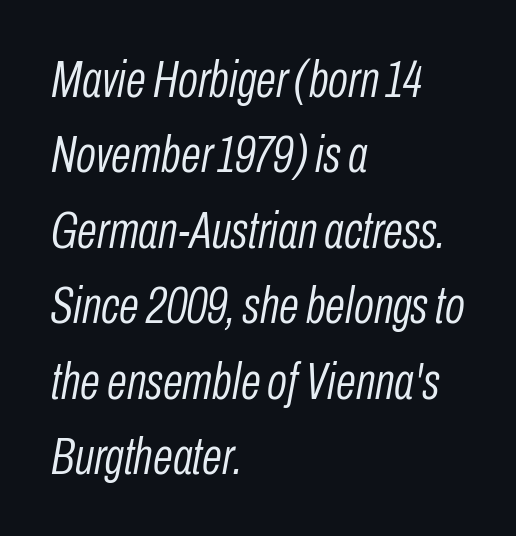
Is this a fixed-width face? No — the glyphs have proportional, varying widths. Leftover space on each line is placed entirely after the last word. The block of text has a typical density, with ordinary space between rows. Stem width sits at or under what a default text font uses.
